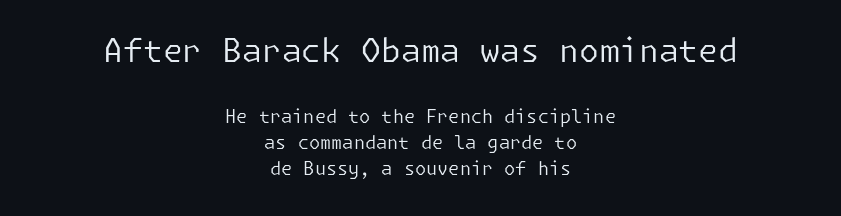
The image shows 32 px regular-weight sans-serif type, upright; set centered, normal line spacing (1.45x), normal letter spacing, not underlined; the first (top) block is 1.78x larger; low stroke contrast and a medium x-height.
